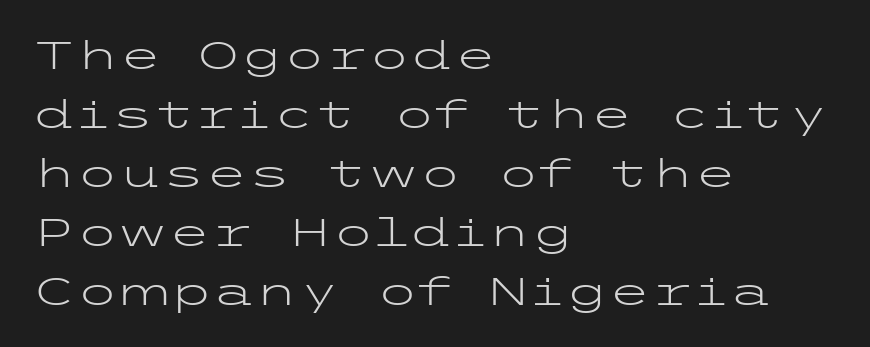
No italicization has been applied; the sample stays upright. The setting favours the left margin, as ordinary paragraphs usually do. The weight would be labelled regular, book, light, or lighter still. Bare-footed words on every line. Default kerning and tracking; the words read as compact shapes. Each letter's strokes conclude bluntly, with no projecting serifs.
